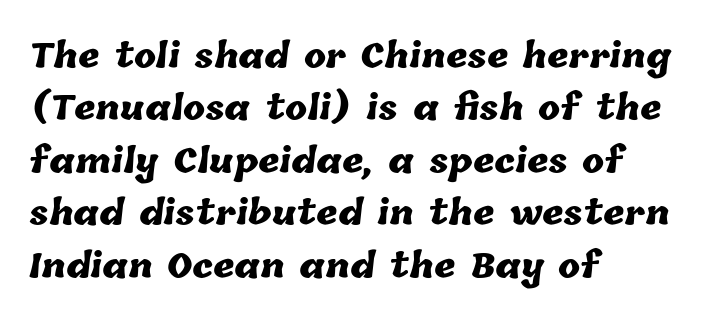
Inter-character spacing is left at the font's built-in metrics. Compared with a centered layout, this one pins lines to the left instead. Heavy, bold letterforms. Leading: standard. Check the space under the baseline: it is left empty. The letters advance in unequal steps, a hallmark of proportional type.
